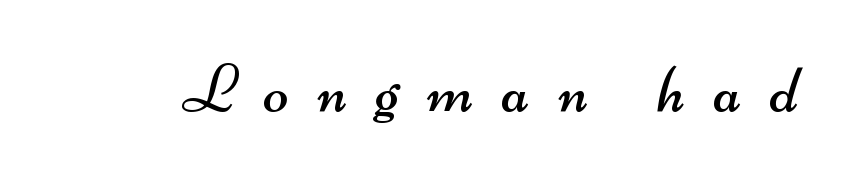
Q: Is the text bold? A: No.
Q: Is the typeface a serif or a sans-serif typeface? A: Sans-serif.
Q: Is the text underlined? A: No.
Q: Is the spacing between letters normal or unusually wide? A: Unusually wide.
Q: Width (condensed, normal, or wide)? A: Wide.
Q: Stroke contrast? A: Medium.
Q: x-height? A: Small.
Q: Monospaced? A: No.
